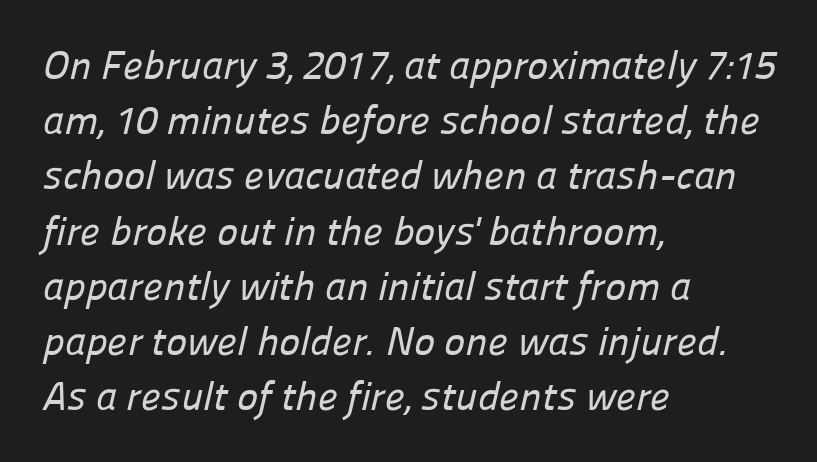
{"serif": "no", "width": "normal", "stroke_contrast": "low", "x_height": "medium", "monospaced": "no", "underline": "no", "align": "left", "line_spacing": "normal", "line_spacing_ratio": 1.38, "letter_spacing": "normal", "letter_spacing_em": 0.0, "glyph_px": 40}
